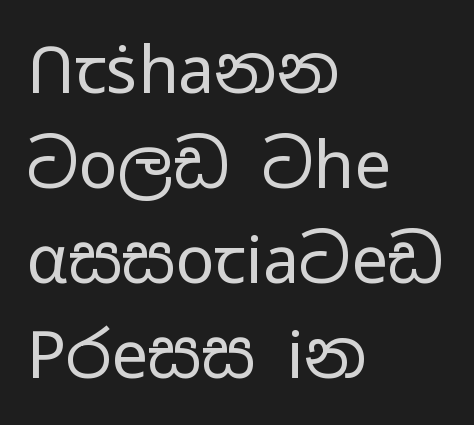
The image shows 65 px regular-weight, wide sans-serif type, upright; set left-aligned, normal line spacing (1.46x), normal letter spacing, not underlined; low stroke contrast and a medium x-height.
